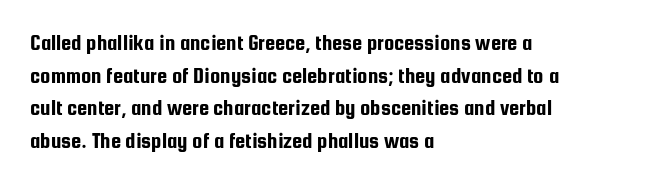
The image shows 23 px text type, upright; set left-aligned, normal line spacing (1.42x), normal letter spacing, not underlined.
